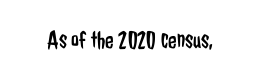
{"italic": "no", "bold": "no", "underline": "no", "letter_spacing": "normal", "letter_spacing_em": 0.0, "glyph_px": 25}
